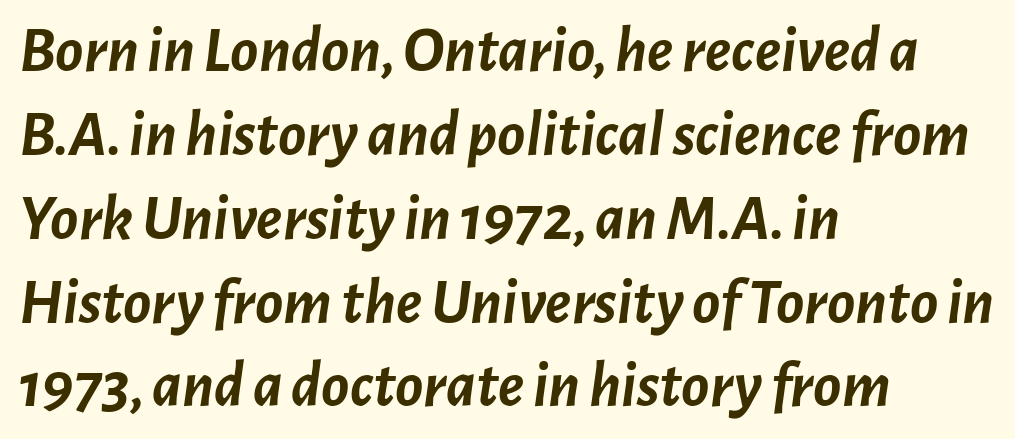
The image shows 65 px semibold type, italic (leaning right); set left-aligned, normal line spacing (1.29x), normal letter spacing, not underlined; low stroke contrast and a medium x-height.
